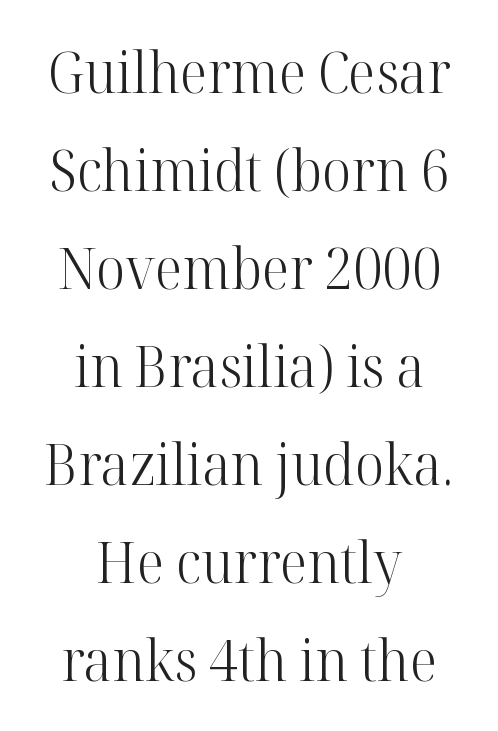
{"serif": "yes", "italic": "no", "bold": "no", "weight": "light", "width": "normal", "stroke_contrast": "high", "x_height": "medium", "monospaced": "no", "underline": "no", "align": "center", "line_spacing_ratio": 1.72, "letter_spacing": "normal", "letter_spacing_em": 0.0, "glyph_px": 57}
